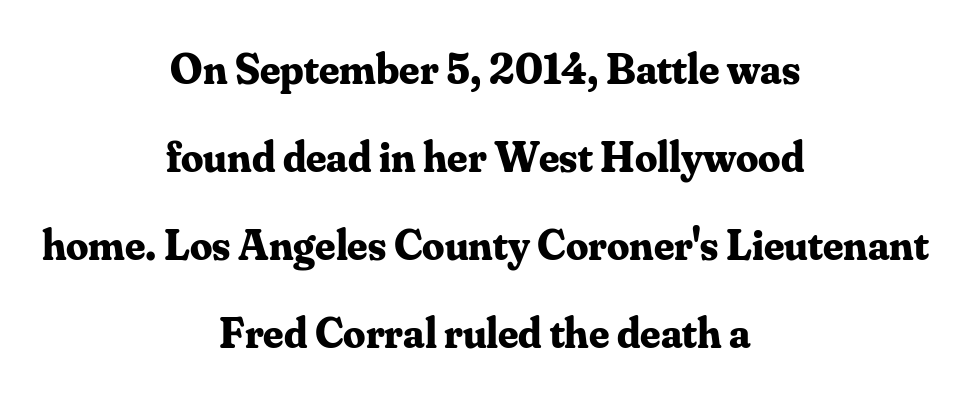
The image shows 44 px bold serif type, upright; set centered, loose line spacing (2.0x), normal letter spacing, not underlined; medium stroke contrast and a small x-height.
